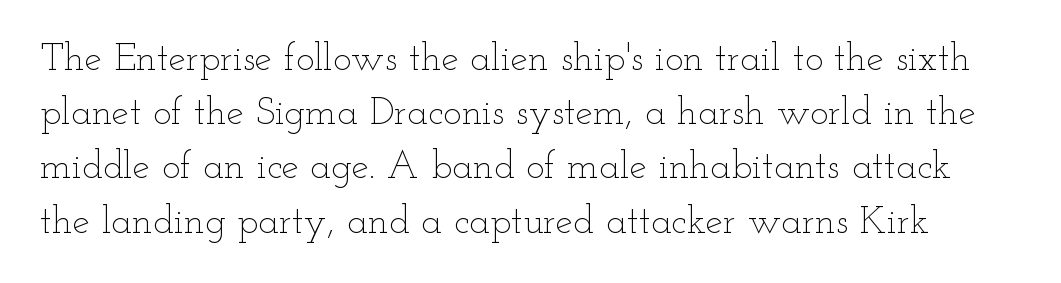
The image shows 39 px thin, wide type, upright; set normal line spacing (1.39x), normal letter spacing, not underlined; low stroke contrast and a small x-height.
